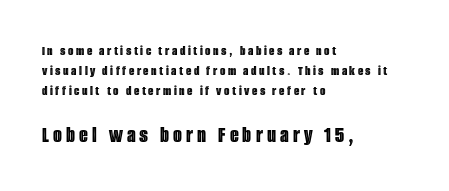
Q: Is the text italic (slanted)? A: No, it is upright.
Q: Is the text underlined? A: No.
Q: How is the paragraph aligned? A: Left-aligned.
Q: Is the spacing between lines tight, normal or loose? A: Normal.
Q: Which block of text is set in a larger size, the first (top) or the second (bottom)? A: The second (bottom) one.
